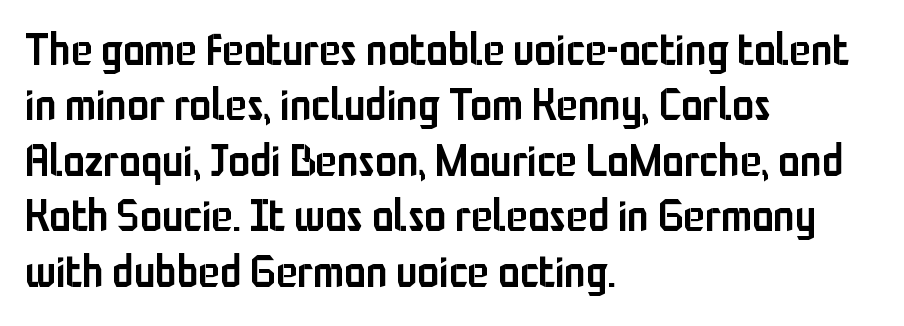
The gap between lines stays unmarked. Does the weight exceed regular? Yes, but only to semibold. The leading is moderate, giving the passage an even texture. The letters carry no serifs — their stems end cleanly without finishing strokes. Horizontally, the lines are justified to the leading edge only. Proportional: the letters do not fall into vertical columns.
